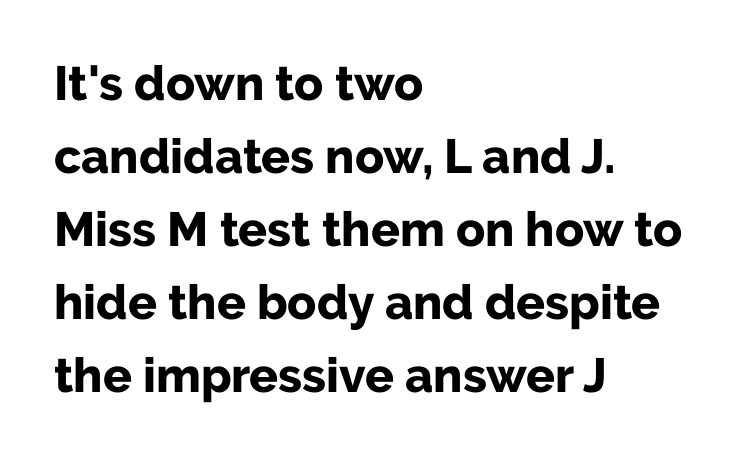
The image shows 48 px bold sans-serif type, upright; set left-aligned, normal line spacing (1.52x), normal letter spacing, not underlined; low stroke contrast and a medium x-height.
